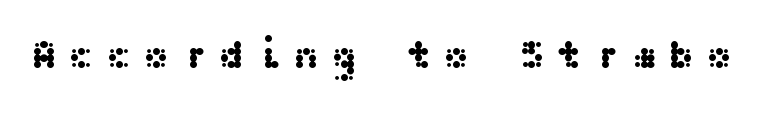
Q: Is the text italic (slanted)? A: No, it is upright.
Q: Is the typeface a serif or a sans-serif typeface? A: Sans-serif.
Q: Is the text underlined? A: No.
Q: Is the spacing between letters normal or unusually wide? A: Unusually wide.
Q: Width (condensed, normal, or wide)? A: Wide.
Q: Stroke contrast? A: Medium.
Q: x-height? A: Medium.
